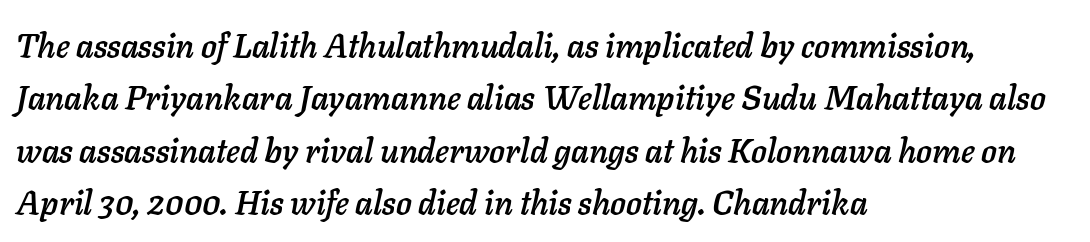
{"italic": "yes", "lean": "right", "slant_degrees": 11, "width": "normal", "stroke_contrast": "low", "x_height": "medium", "monospaced": "no", "underline": "no", "align": "left", "line_spacing": "normal", "line_spacing_ratio": 1.59, "letter_spacing": "normal", "letter_spacing_em": 0.0, "glyph_px": 33}
